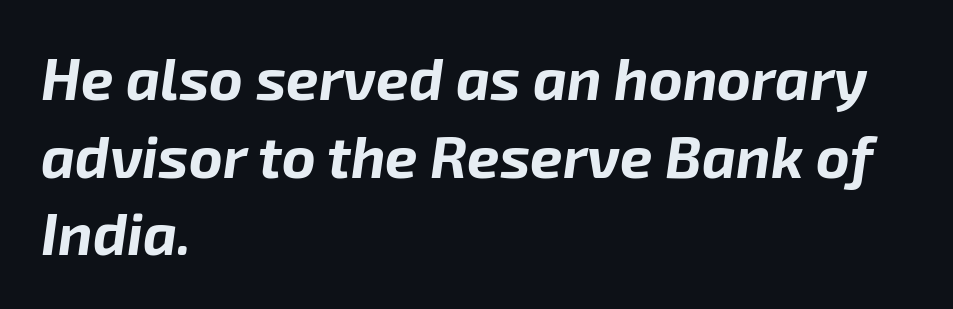
Q: Is the text bold? A: Yes.
Q: Is the text italic (slanted)? A: Yes, it leans right by about 8 degrees.
Q: Is the text underlined? A: No.
Q: How is the paragraph aligned? A: Left-aligned.
Q: Is the spacing between letters normal or unusually wide? A: Normal.
Q: Is the spacing between lines tight, normal or loose? A: Normal.
Q: Width (condensed, normal, or wide)? A: Normal.
Q: Stroke contrast? A: Low.
Q: x-height? A: Medium.
Q: Monospaced? A: No.
